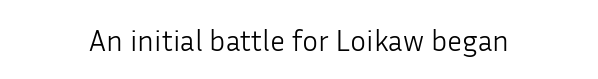
You can tell it's not italic because the verticals are truly vertical. Descender tails drop into unmarked territory. This is sans-serif lettering, the kind often seen on screens and signage. The passage shown is typed in a proportional face where columns would drift. Bold? No — there's no thickening of the strokes.
